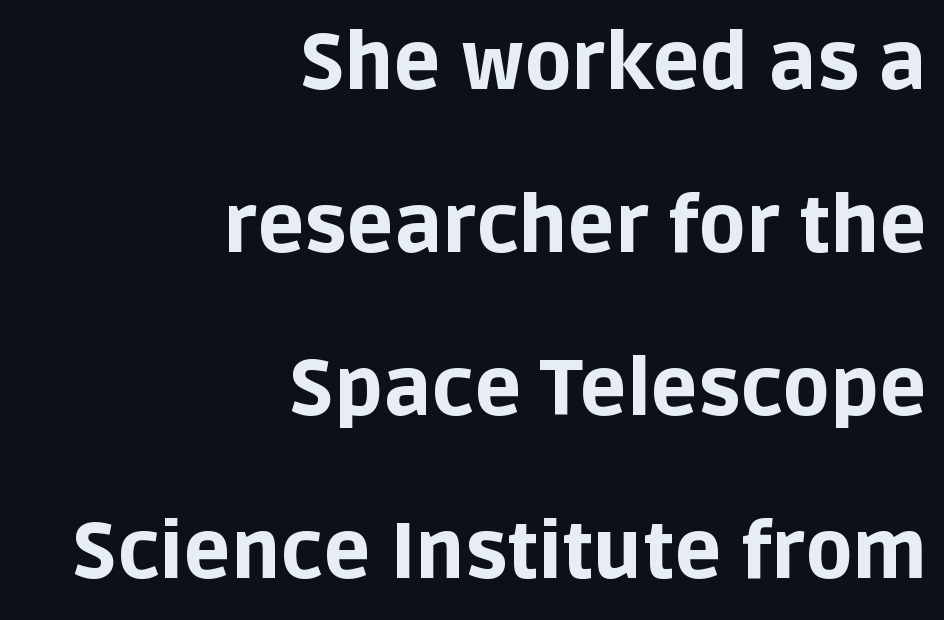
Q: Is the text bold? A: Yes.
Q: Is the text italic (slanted)? A: No, it is upright.
Q: Is the typeface a serif or a sans-serif typeface? A: Sans-serif.
Q: Is the text underlined? A: No.
Q: How is the paragraph aligned? A: Right-aligned.
Q: Is the spacing between letters normal or unusually wide? A: Normal.
Q: Is the spacing between lines tight, normal or loose? A: Loose.
Q: Width (condensed, normal, or wide)? A: Normal.
Q: Stroke contrast? A: Low.
Q: x-height? A: Large.
Q: Monospaced? A: No.
